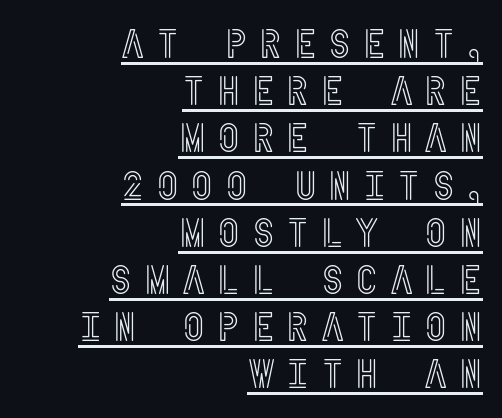
These characters rest on top of a visible drawn line. The setting favours the right margin, as signatures and pull-quotes sometimes do. Style check: upright. There is plenty of visible air inserted between adjacent glyphs.
